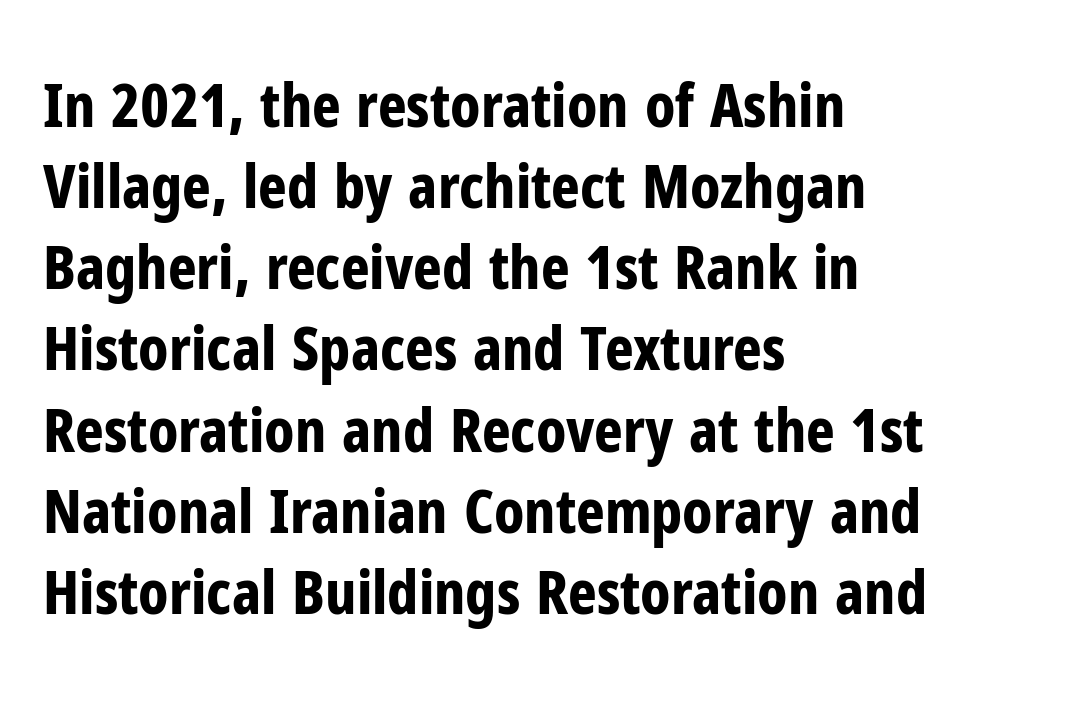
{"serif": "no", "italic": "no", "bold": "yes", "weight": "bold", "width": "condensed", "stroke_contrast": "low", "x_height": "medium", "monospaced": "no", "underline": "no", "align": "left", "line_spacing": "normal", "line_spacing_ratio": 1.33, "letter_spacing": "normal", "letter_spacing_em": 0.0, "glyph_px": 61}
